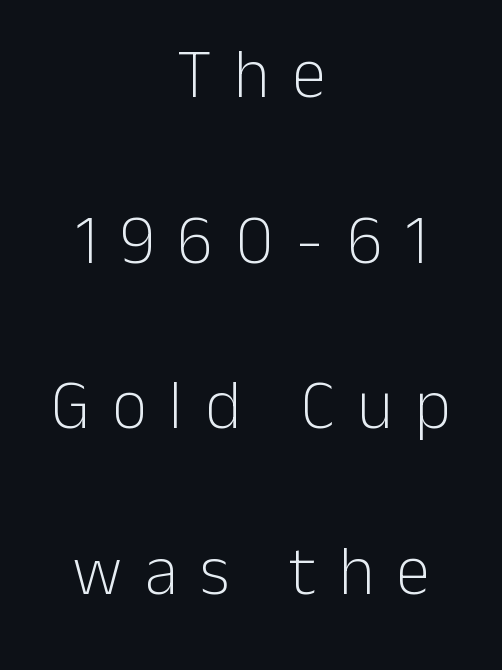
{"serif": "no", "italic": "no", "bold": "no", "weight": "light", "width": "normal", "stroke_contrast": "low", "x_height": "medium", "monospaced": "no", "underline": "no", "align": "center", "line_spacing": "loose", "line_spacing_ratio": 2.4, "letter_spacing": "wide", "letter_spacing_em": 0.32, "glyph_px": 69}
